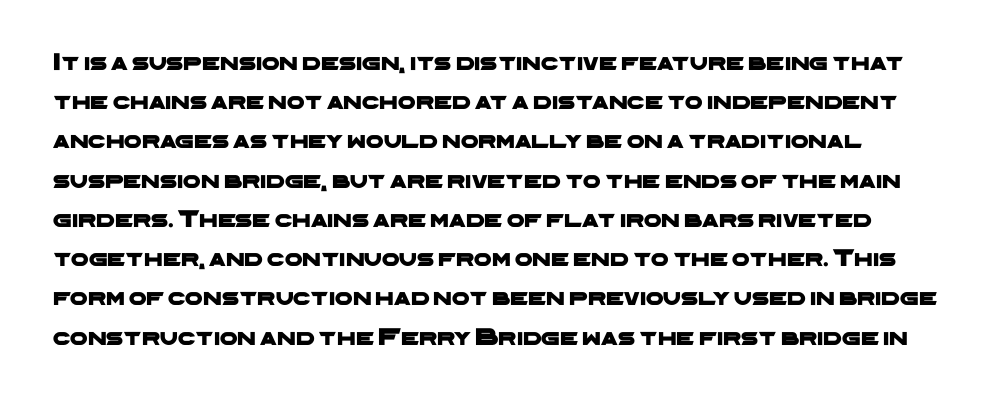
Q: Is the text underlined? A: No.
Q: Is the spacing between letters normal or unusually wide? A: Normal.
Q: Is the spacing between lines tight, normal or loose? A: Normal.
